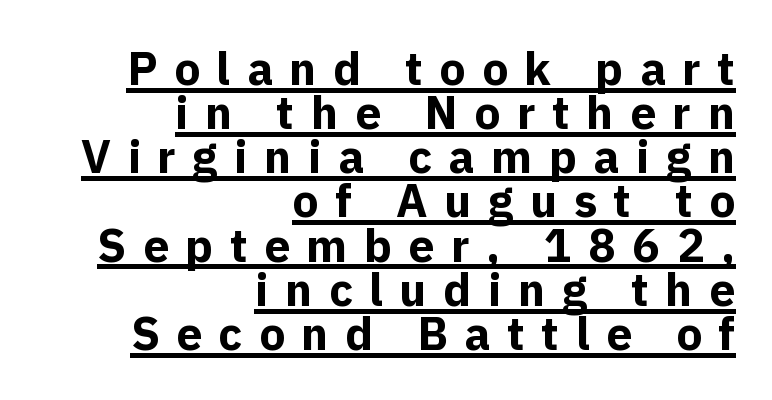
Caption: expanded tracking, letters set apart. Is the block centered? No — it sits flush against the right margin. The words here are underlined. Set as a true bold cut, around the 700 mark.
